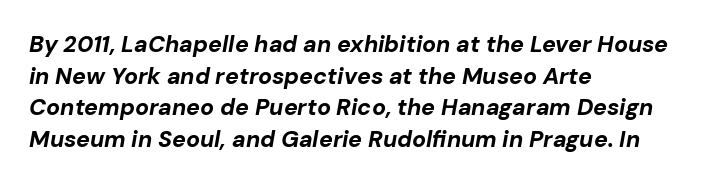
The image shows 23 px bold type, italic (leaning right); set left-aligned, normal line spacing (1.38x), normal letter spacing, not underlined.
